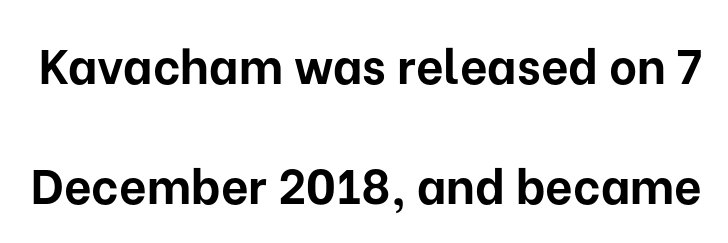
Q: Is the text bold? A: Yes.
Q: Is the text italic (slanted)? A: No, it is upright.
Q: Is the typeface a serif or a sans-serif typeface? A: Sans-serif.
Q: Is the text underlined? A: No.
Q: Is the spacing between letters normal or unusually wide? A: Normal.
Q: Is the spacing between lines tight, normal or loose? A: Loose.
Q: Width (condensed, normal, or wide)? A: Normal.
Q: Stroke contrast? A: Low.
Q: x-height? A: Medium.
Q: Monospaced? A: No.
